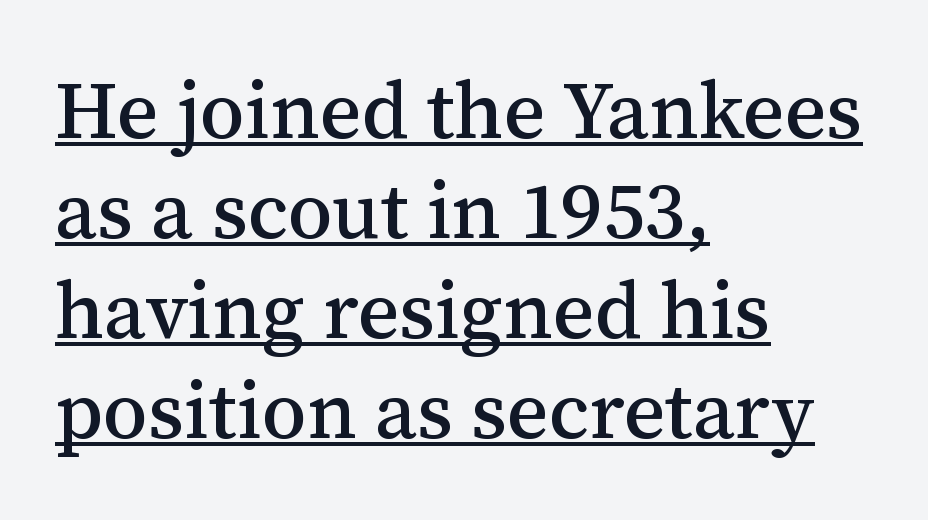
Q: Is the text italic (slanted)? A: No, it is upright.
Q: Is the typeface a serif or a sans-serif typeface? A: Serif.
Q: Is the text underlined? A: Yes.
Q: How is the paragraph aligned? A: Left-aligned.
Q: Is the spacing between letters normal or unusually wide? A: Normal.
Q: Is the spacing between lines tight, normal or loose? A: Normal.
Q: Width (condensed, normal, or wide)? A: Normal.
Q: Stroke contrast? A: Medium.
Q: x-height? A: Medium.
Q: Monospaced? A: No.
